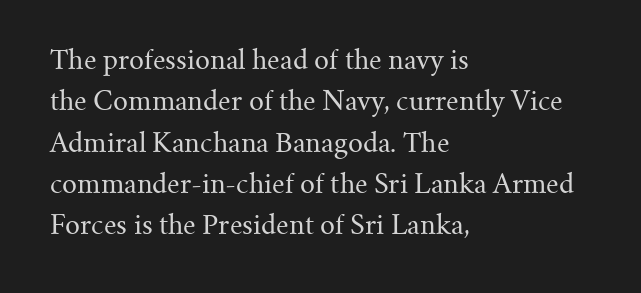
Q: Is the text bold? A: No.
Q: Is the text italic (slanted)? A: No, it is upright.
Q: Is the text underlined? A: No.
Q: How is the paragraph aligned? A: Left-aligned.
Q: Is the spacing between letters normal or unusually wide? A: Normal.
Q: Is the spacing between lines tight, normal or loose? A: Normal.
